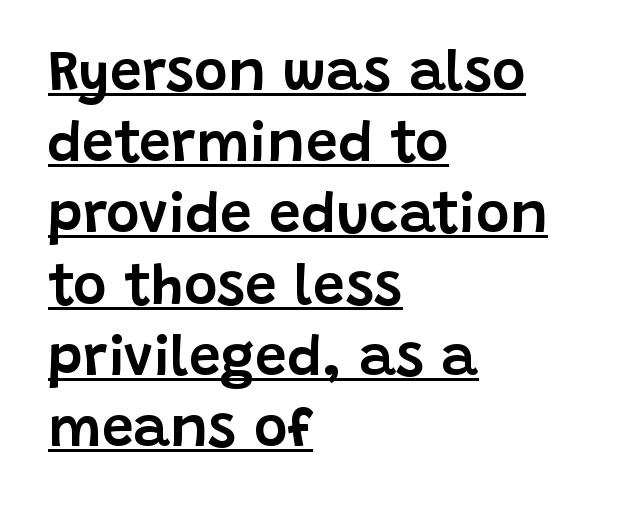
The image shows 57 px sans-serif type, upright; set left-aligned, normal line spacing (1.25x), normal letter spacing, underlined; low stroke contrast and a large x-height.
